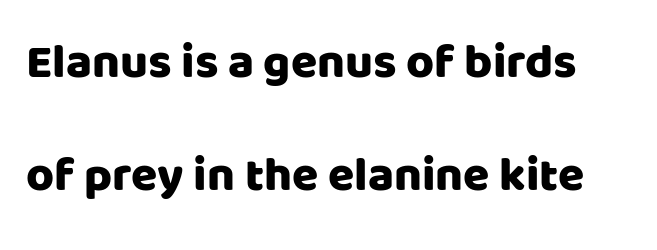
Q: Is the text italic (slanted)? A: No, it is upright.
Q: Is the typeface a serif or a sans-serif typeface? A: Sans-serif.
Q: Is the text underlined? A: No.
Q: Is the spacing between letters normal or unusually wide? A: Normal.
Q: Is the spacing between lines tight, normal or loose? A: Loose.
Q: Width (condensed, normal, or wide)? A: Normal.
Q: Stroke contrast? A: Low.
Q: x-height? A: Large.
Q: Monospaced? A: No.
